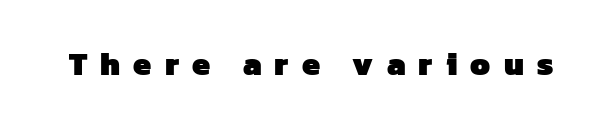
Q: Is the text bold? A: Yes.
Q: Is the typeface a serif or a sans-serif typeface? A: Sans-serif.
Q: Is the text underlined? A: No.
Q: Is the spacing between letters normal or unusually wide? A: Unusually wide.
Q: Width (condensed, normal, or wide)? A: Normal.
Q: Stroke contrast? A: Low.
Q: x-height? A: Medium.
Q: Monospaced? A: No.
